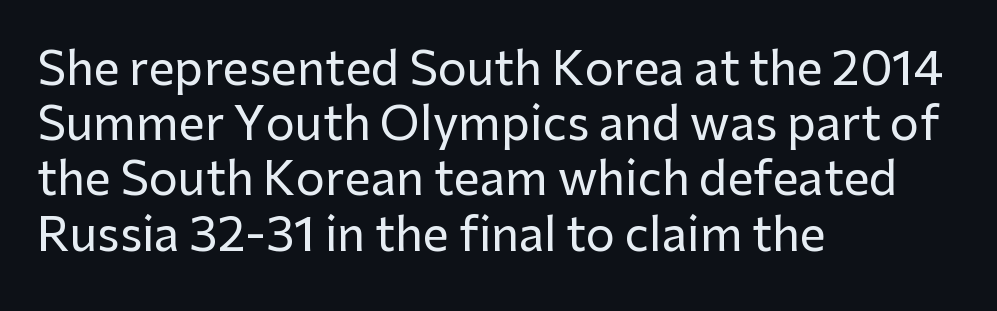
The image shows 46 px sans-serif type, upright; set left-aligned, line spacing 1.2x, normal letter spacing, not underlined; low stroke contrast and a medium x-height.
